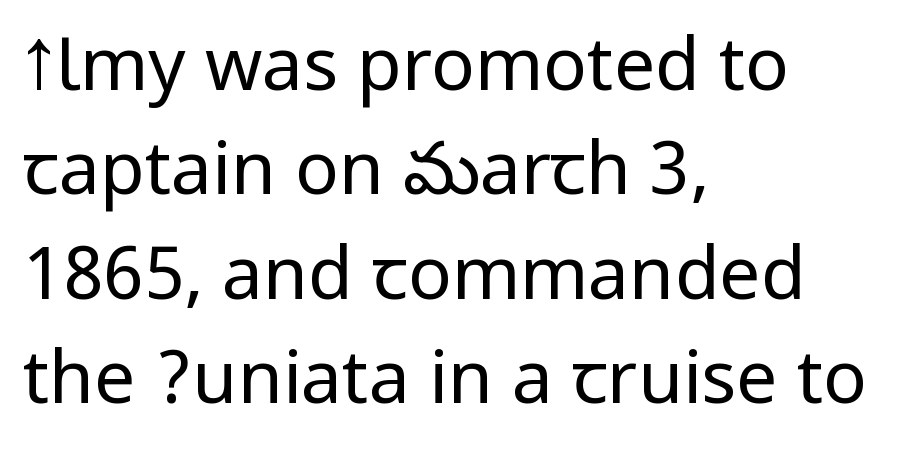
Q: Is the text bold? A: No.
Q: Is the text italic (slanted)? A: No, it is upright.
Q: Is the typeface a serif or a sans-serif typeface? A: Sans-serif.
Q: Is the text underlined? A: No.
Q: How is the paragraph aligned? A: Left-aligned.
Q: Is the spacing between letters normal or unusually wide? A: Normal.
Q: Is the spacing between lines tight, normal or loose? A: Normal.
Q: Width (condensed, normal, or wide)? A: Condensed.
Q: Stroke contrast? A: Low.
